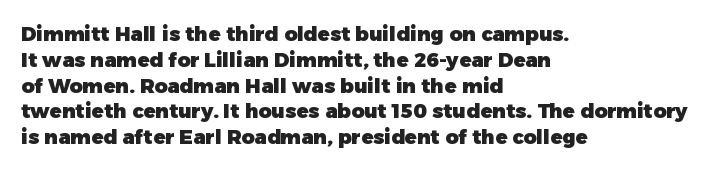
A typesetter would call this zero additional tracking. A classic flush-left, rag-right setting is used for this passage. The letters stand upright; this is a roman face. The glyphs are unaccompanied by any horizontal stroke below them. Line spacing here is normal.
